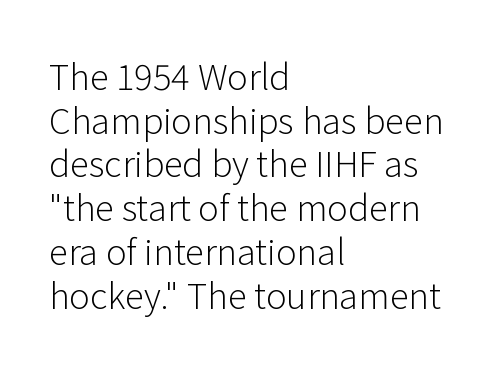
The typeface has the unassuming heft of standard copy or less. Caption: standard tracking, unaltered. A typesetter would label this face a sans. The letters stand upright; this is a roman face.
